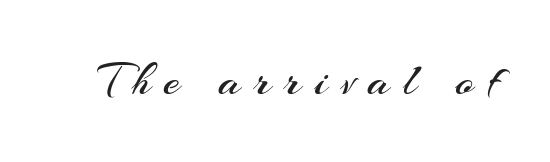
{"serif": "no", "bold": "no", "weight": "regular", "width": "normal", "stroke_contrast": "medium", "x_height": "small", "monospaced": "no", "underline": "no", "letter_spacing": "wide", "letter_spacing_em": 0.28, "glyph_px": 47}
